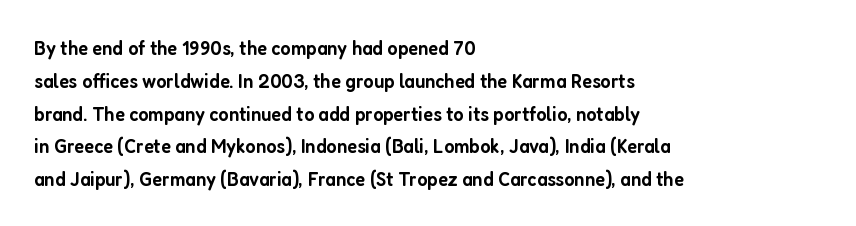
A somewhat darkened texture: the type is semibold rather than bold. Every stem runs plumb, perpendicular to the baseline. No extra tracking has been applied to these lines. A bare baseline throughout the passage. Every row of glyphs begins at an identical x-position on the left. Normally led — the rows are evenly, conventionally spaced.
